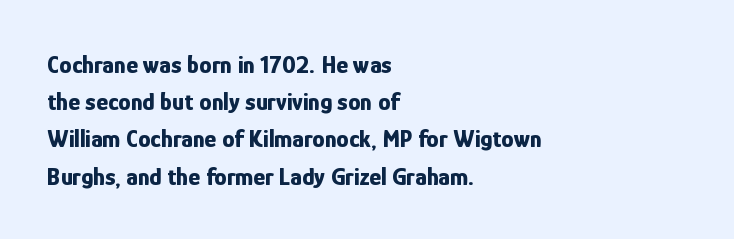
Q: Is the text bold? A: Yes.
Q: Is the text italic (slanted)? A: No, it is upright.
Q: Is the text underlined? A: No.
Q: How is the paragraph aligned? A: Left-aligned.
Q: Is the spacing between letters normal or unusually wide? A: Normal.
Q: Is the spacing between lines tight, normal or loose? A: Normal.
